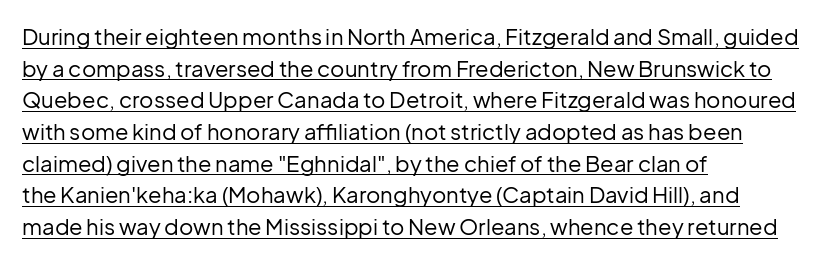
{"italic": "no", "bold": "no", "underline": "yes", "align": "left", "line_spacing": "normal", "line_spacing_ratio": 1.44, "letter_spacing": "normal", "letter_spacing_em": 0.0, "glyph_px": 22}
